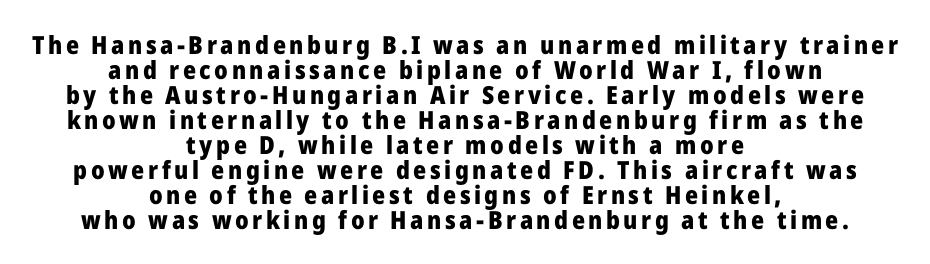
Q: Is the text bold? A: Yes.
Q: Is the text italic (slanted)? A: No, it is upright.
Q: Is the text underlined? A: No.
Q: How is the paragraph aligned? A: Centered.
Q: Is the spacing between lines tight, normal or loose? A: Tight.
